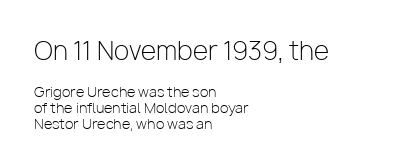
{"italic": "no", "bold": "no", "underline": "no", "align": "left", "line_spacing": "tight", "line_spacing_ratio": 1.14, "letter_spacing": "normal", "letter_spacing_em": 0.0, "larger_block": "first", "size_ratio": 1.79, "glyph_px": 25}
